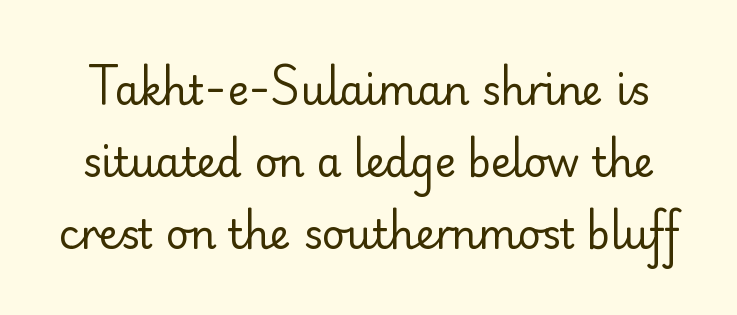
The image shows 40 px regular-weight sans-serif type, upright; set line spacing 1.8x, normal letter spacing, not underlined; low stroke contrast and a small x-height.
